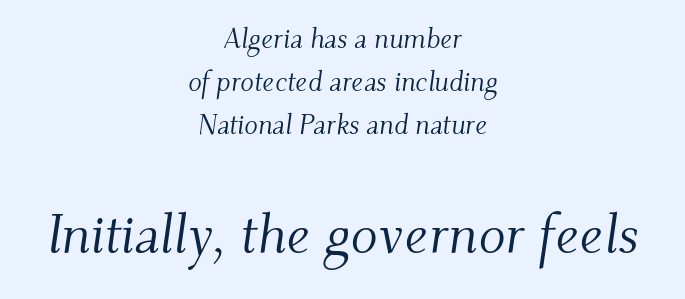
{"serif": "yes", "italic": "yes", "lean": "right", "slant_degrees": 9, "bold": "no", "weight": "light", "width": "normal", "stroke_contrast": "medium", "x_height": "small", "monospaced": "no", "underline": "no", "align": "center", "line_spacing": "normal", "line_spacing_ratio": 1.54, "letter_spacing": "normal", "letter_spacing_em": 0.0, "larger_block": "second", "size_ratio": 2.0, "glyph_px": 56}
